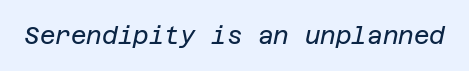
Q: Is the text bold? A: No.
Q: Is the text italic (slanted)? A: Yes, it leans right by about 12 degrees.
Q: Is the text underlined? A: No.
Q: Is the spacing between letters normal or unusually wide? A: Normal.
